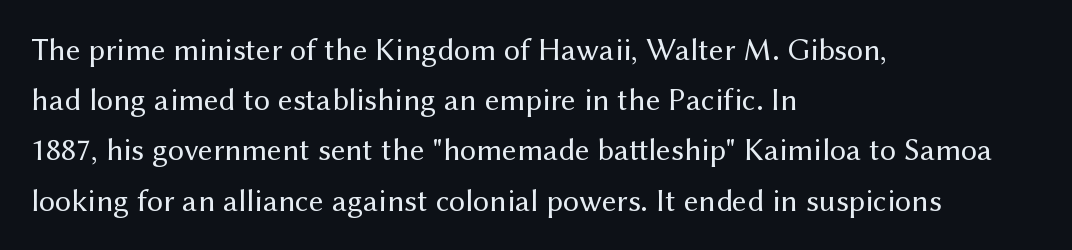
Q: Is the text bold? A: No.
Q: Is the text italic (slanted)? A: No, it is upright.
Q: Is the typeface a serif or a sans-serif typeface? A: Sans-serif.
Q: Is the text underlined? A: No.
Q: How is the paragraph aligned? A: Left-aligned.
Q: Is the spacing between letters normal or unusually wide? A: Normal.
Q: Is the spacing between lines tight, normal or loose? A: Normal.
Q: Width (condensed, normal, or wide)? A: Normal.
Q: Stroke contrast? A: Medium.
Q: x-height? A: Medium.
Q: Monospaced? A: No.
